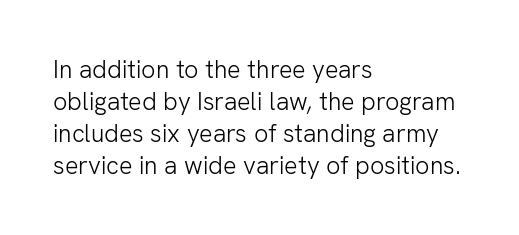
{"italic": "no", "bold": "no", "underline": "no", "align": "left", "line_spacing": "normal", "line_spacing_ratio": 1.28, "letter_spacing": "normal", "letter_spacing_em": 0.0, "glyph_px": 25}
